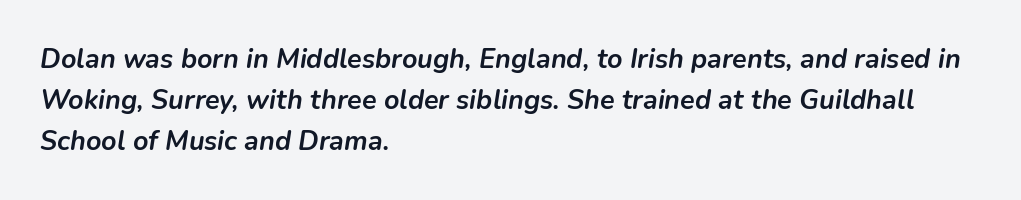
Q: Is the text bold? A: Yes.
Q: Is the text italic (slanted)? A: Yes, it leans right by about 9 degrees.
Q: Is the text underlined? A: No.
Q: How is the paragraph aligned? A: Left-aligned.
Q: Is the spacing between letters normal or unusually wide? A: Normal.
Q: Is the spacing between lines tight, normal or loose? A: Normal.
